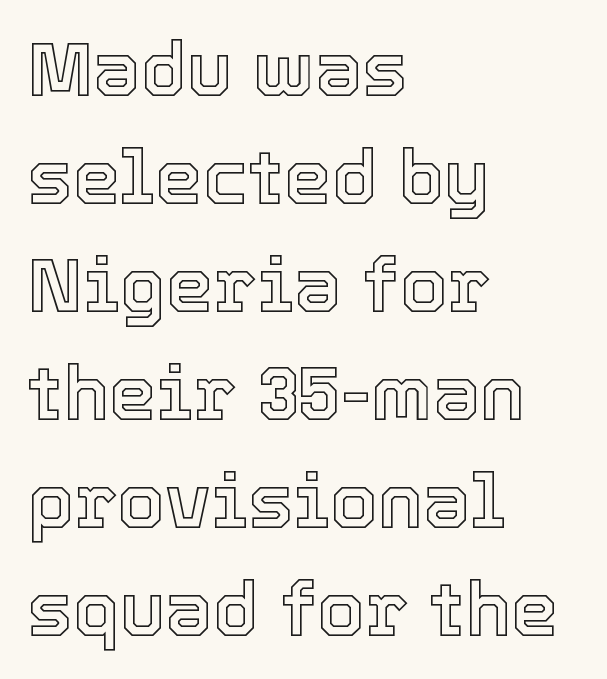
This rendering uses left alignment, leaving the right contour irregular. Rule under the text: the space is simply empty. A typesetter would mark this as roman, not italic. The letterforms sit shoulder to shoulder at normal distance.
